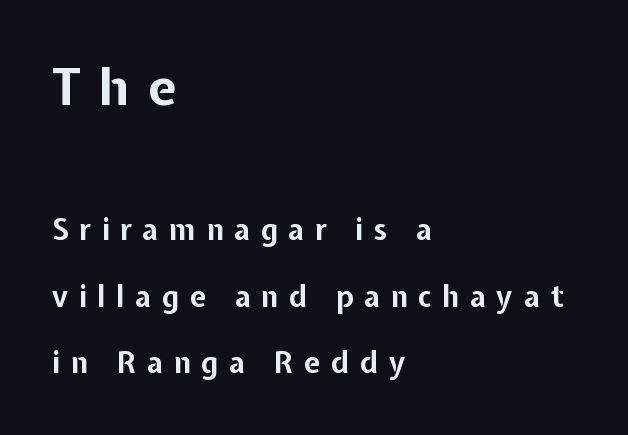
The image shows 51 px bold sans-serif type, upright; set left-aligned, loose line spacing (2.3x), unusually wide letter spacing (+0.37 em), not underlined; the first (top) block is 1.76x larger; low stroke contrast and a medium x-height.
